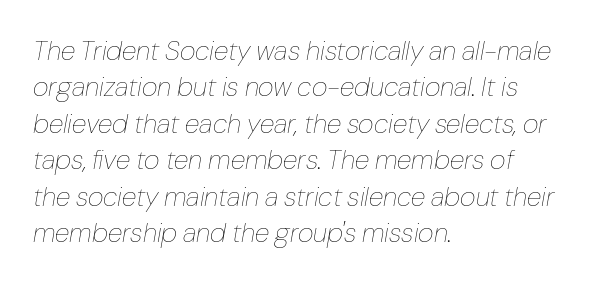
The rendering keeps characters at their native spacing. Heaviness? Minimal to ordinary, like unemphasized prose. Students, observe: this is what conventionally led text looks like. There's an unmistakable incline to the writing here. Horizontally, the lines are justified to the leading edge only. Has an underline been added? It has not.
